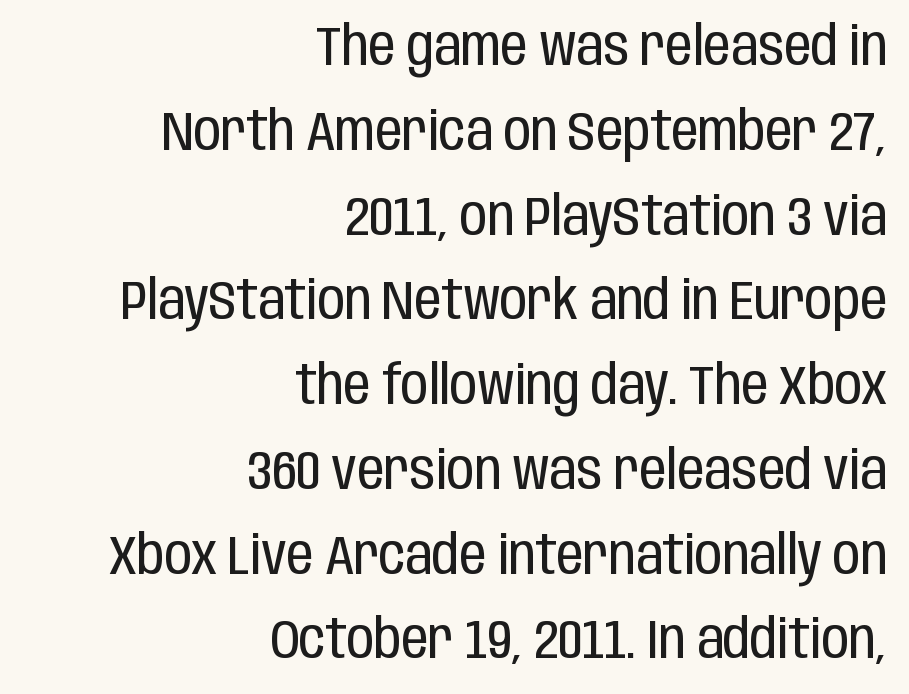
The image shows 54 px regular-weight, condensed sans-serif type, upright; set right-aligned, normal line spacing (1.57x), normal letter spacing, not underlined; low stroke contrast and a large x-height.
